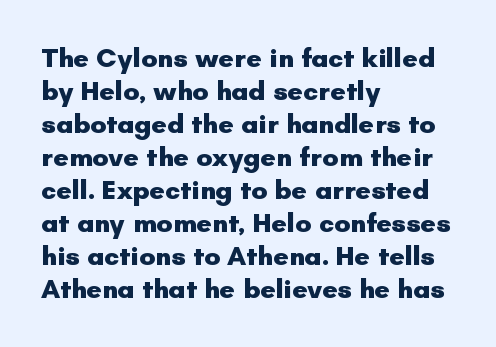
Q: Is the text bold? A: Yes.
Q: Is the text italic (slanted)? A: No, it is upright.
Q: Is the text underlined? A: No.
Q: How is the paragraph aligned? A: Left-aligned.
Q: Is the spacing between letters normal or unusually wide? A: Normal.
